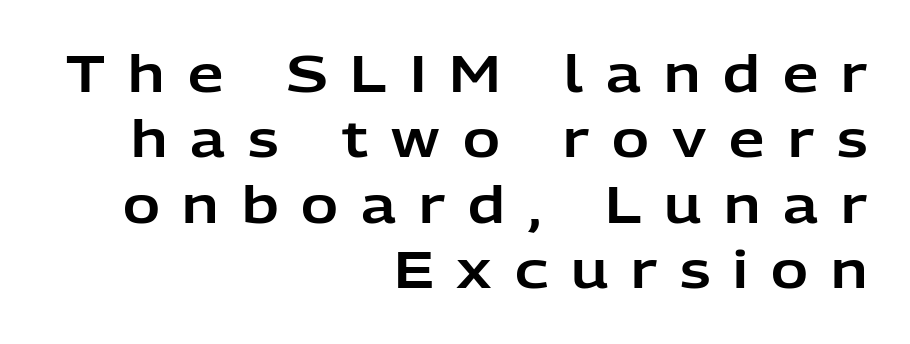
{"serif": "no", "italic": "no", "width": "normal", "stroke_contrast": "low", "x_height": "medium", "monospaced": "no", "underline": "no", "align": "right", "line_spacing": "normal", "line_spacing_ratio": 1.31, "letter_spacing": "wide", "letter_spacing_em": 0.46, "glyph_px": 50}
